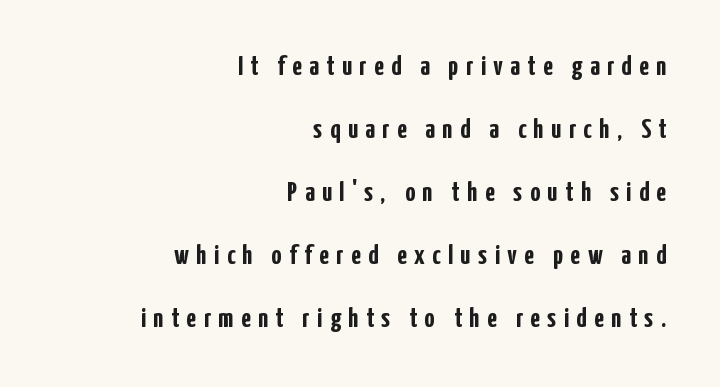
Q: Is the text bold? A: Yes.
Q: Is the text italic (slanted)? A: No, it is upright.
Q: Is the typeface a serif or a sans-serif typeface? A: Sans-serif.
Q: Is the text underlined? A: No.
Q: How is the paragraph aligned? A: Right-aligned.
Q: Is the spacing between letters normal or unusually wide? A: Unusually wide.
Q: Is the spacing between lines tight, normal or loose? A: Loose.
Q: Width (condensed, normal, or wide)? A: Condensed.
Q: Stroke contrast? A: Low.
Q: x-height? A: Medium.
Q: Monospaced? A: No.
